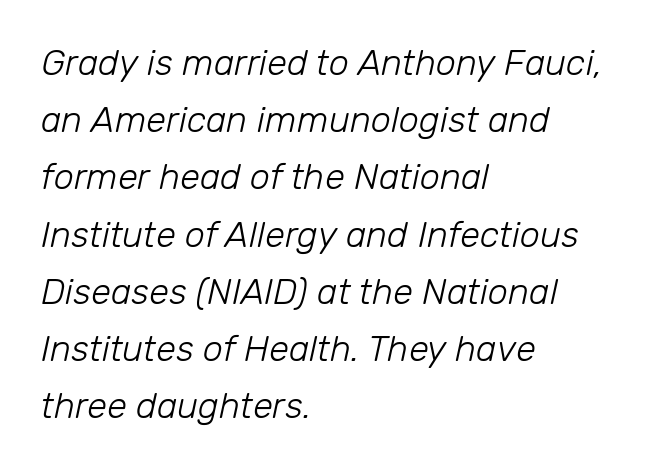
{"italic": "yes", "lean": "right", "slant_degrees": 12, "bold": "no", "weight": "light", "width": "normal", "stroke_contrast": "low", "x_height": "medium", "monospaced": "no", "underline": "no", "align": "left", "line_spacing": "normal", "line_spacing_ratio": 1.59, "letter_spacing": "normal", "letter_spacing_em": 0.0, "glyph_px": 36}
